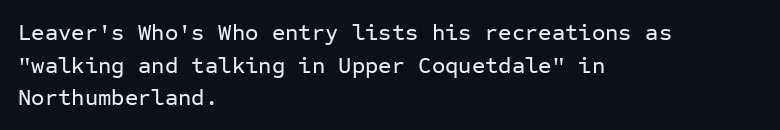
All the whitespace from short lines collects on the right. Standard letterfit; no display-style spreading of the glyphs. The area under the type is left untouched. Characters remain perfectly vertical along every line. If you measured baseline to baseline, you'd find a middling distance.
